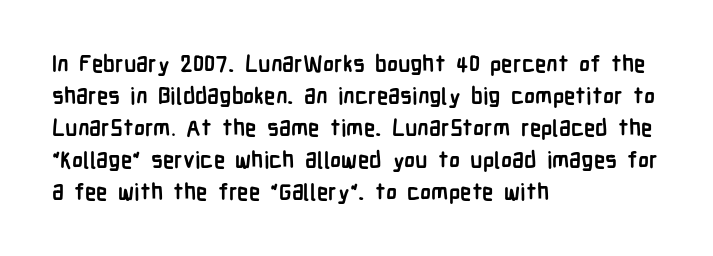
Compared with typical paragraphs, the rows here are spaced about the same. In terms of posture, this sample is upright. You'd pick this weight for a headline — it's a proper bold. Typeset ragged right — the left edge is the straight one.
